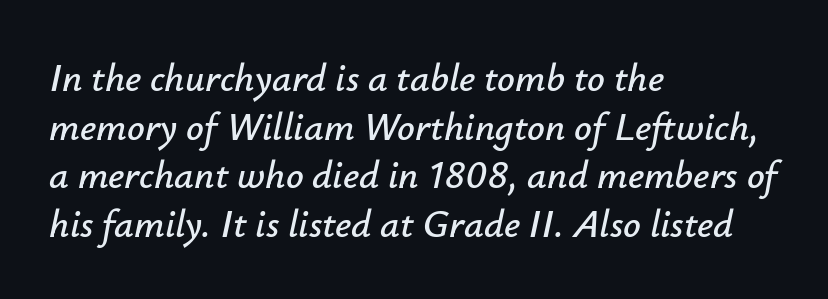
{"italic": "yes", "lean": "right", "slant_degrees": 12, "width": "normal", "stroke_contrast": "low", "x_height": "small", "monospaced": "no", "underline": "no", "align": "left", "line_spacing": "normal", "line_spacing_ratio": 1.25, "letter_spacing": "normal", "letter_spacing_em": 0.0, "glyph_px": 39}
